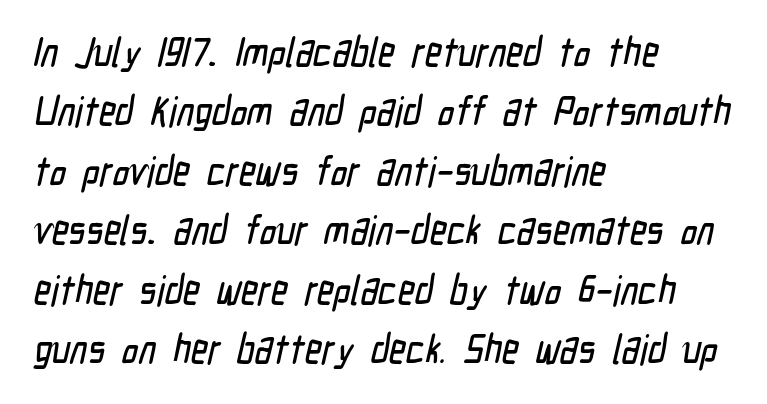
Q: Is the typeface a serif or a sans-serif typeface? A: Sans-serif.
Q: Is the text underlined? A: No.
Q: How is the paragraph aligned? A: Left-aligned.
Q: Is the spacing between letters normal or unusually wide? A: Normal.
Q: Is the spacing between lines tight, normal or loose? A: Normal.
Q: Width (condensed, normal, or wide)? A: Condensed.
Q: Stroke contrast? A: Low.
Q: x-height? A: Medium.
Q: Monospaced? A: No.
